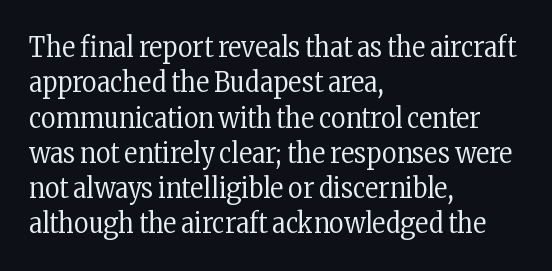
Letters have the restrained weight of plain body copy at most. Plain, unruled lines of type. Notice how descenders clear the ascenders below comfortably — that's standard leading. The line texture is even and compact thanks to regular tracking. Each letter keeps its own natural width here, so spacing adapts to shape.
